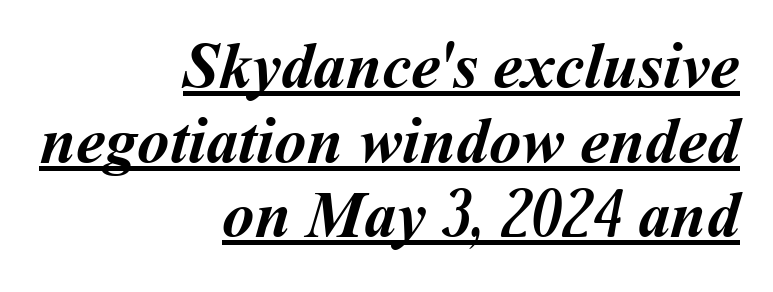
Q: Is the text bold? A: Yes.
Q: Is the text underlined? A: Yes.
Q: How is the paragraph aligned? A: Right-aligned.
Q: Is the spacing between letters normal or unusually wide? A: Normal.
Q: Is the spacing between lines tight, normal or loose? A: Tight.
Q: Width (condensed, normal, or wide)? A: Normal.
Q: Stroke contrast? A: Medium.
Q: x-height? A: Medium.
Q: Monospaced? A: No.
